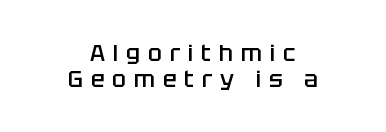
The image shows 23 px text type, upright; set centered, tight line spacing (1.13x), unusually wide letter spacing (+0.34 em), not underlined.
